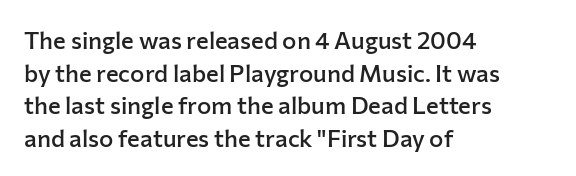
{"italic": "no", "bold": "semi", "underline": "no", "align": "left", "line_spacing": "normal", "line_spacing_ratio": 1.36, "letter_spacing": "normal", "letter_spacing_em": 0.0, "glyph_px": 24}
